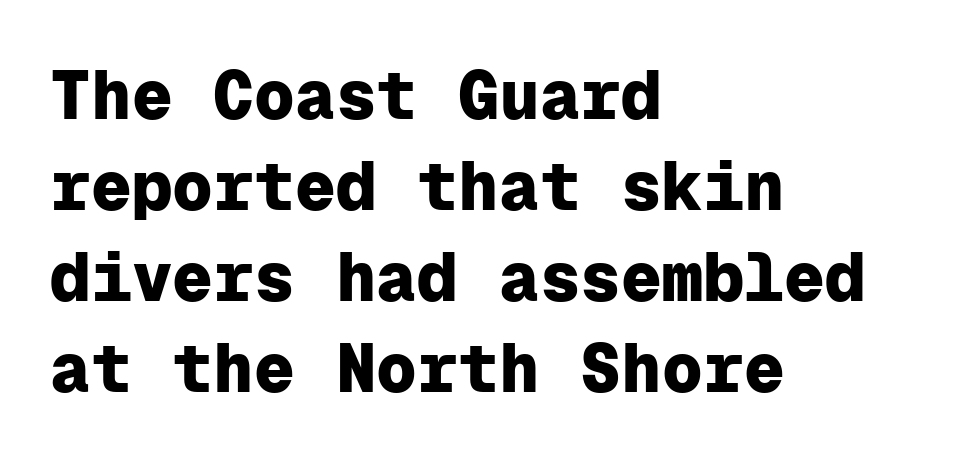
Q: Is the text bold? A: Yes.
Q: Is the text italic (slanted)? A: No, it is upright.
Q: Is the typeface a serif or a sans-serif typeface? A: Sans-serif.
Q: Is the text underlined? A: No.
Q: How is the paragraph aligned? A: Left-aligned.
Q: Is the spacing between letters normal or unusually wide? A: Normal.
Q: Is the spacing between lines tight, normal or loose? A: Normal.
Q: Width (condensed, normal, or wide)? A: Normal.
Q: Stroke contrast? A: Low.
Q: x-height? A: Medium.
Q: Monospaced? A: Yes.
